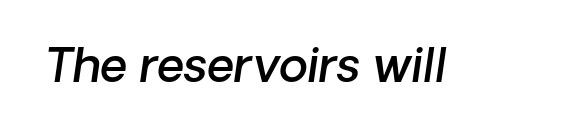
Nobody touched the tracking dial on this one. The glyphs have the mass of a demibold cut, below bold. No feet cap the strokes, marking this as sans-serif type. A clean baseline with only descenders dipping below it. Here the designer chose a conventional face with non-uniform glyph widths.
